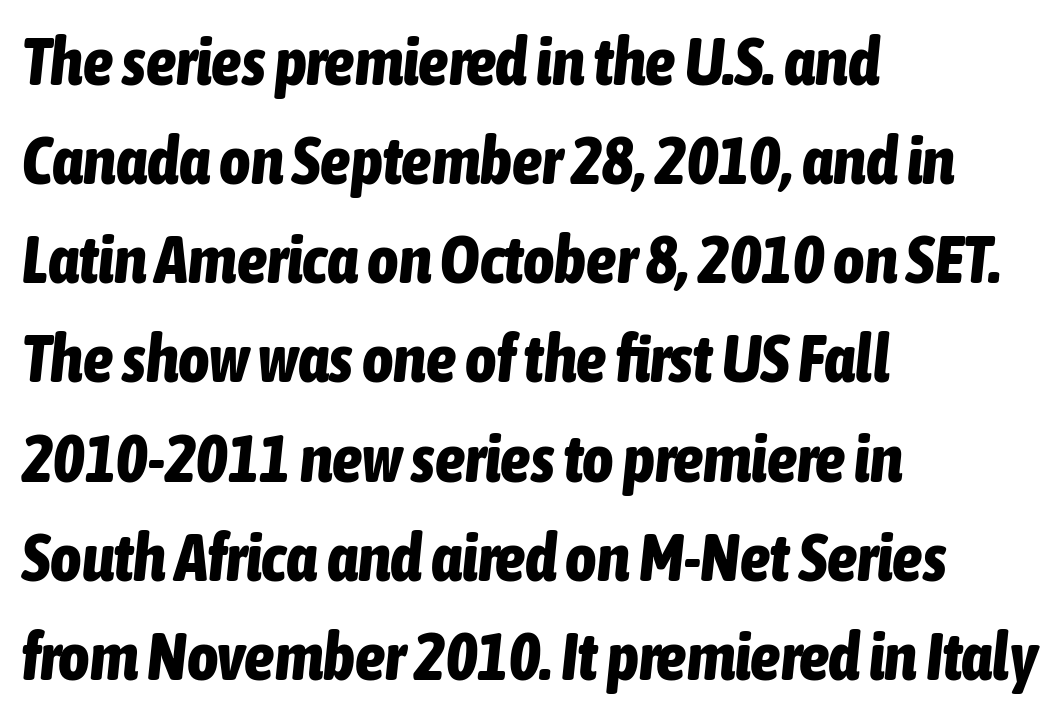
Q: Is the text bold? A: Yes.
Q: Is the text italic (slanted)? A: Yes, it leans right by about 6 degrees.
Q: Is the text underlined? A: No.
Q: How is the paragraph aligned? A: Left-aligned.
Q: Is the spacing between letters normal or unusually wide? A: Normal.
Q: Is the spacing between lines tight, normal or loose? A: Normal.
Q: Width (condensed, normal, or wide)? A: Condensed.
Q: Stroke contrast? A: Low.
Q: x-height? A: Medium.
Q: Monospaced? A: No.
